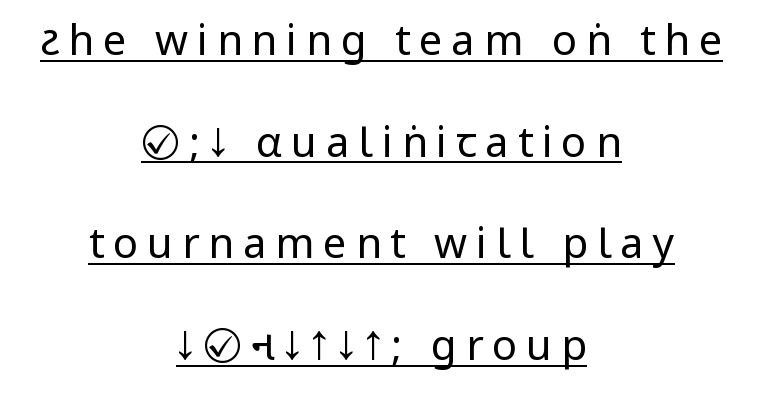
If you folded the block vertically in half, each line would mirror itself in length. The typeface chosen for these lines omits serifs. Nothing heavy about these letters — not bold at all. The font's upright variant was chosen for this text. How are the letters spaced? Widely, with obvious added tracking.
